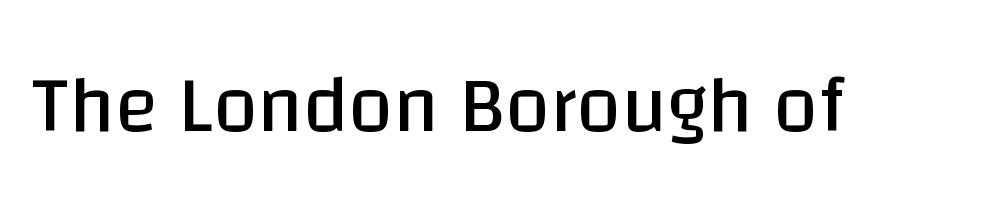
{"serif": "no", "italic": "no", "bold": "no", "weight": "regular", "width": "normal", "stroke_contrast": "low", "x_height": "large", "monospaced": "no", "underline": "no", "letter_spacing": "normal", "letter_spacing_em": 0.0, "glyph_px": 80}
